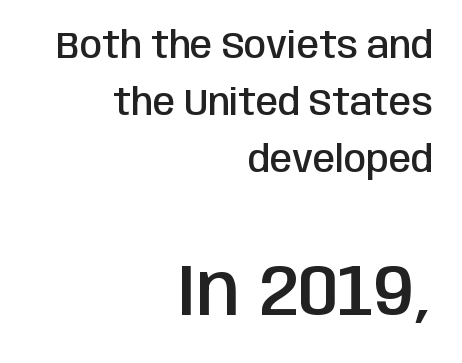
Q: Is the text bold? A: Semi-bold.
Q: Is the text italic (slanted)? A: No, it is upright.
Q: Is the typeface a serif or a sans-serif typeface? A: Sans-serif.
Q: Is the text underlined? A: No.
Q: How is the paragraph aligned? A: Right-aligned.
Q: Is the spacing between letters normal or unusually wide? A: Normal.
Q: Is the spacing between lines tight, normal or loose? A: Normal.
Q: Which block of text is set in a larger size, the first (top) or the second (bottom)? A: The second (bottom) one.
Q: Width (condensed, normal, or wide)? A: Condensed.
Q: Stroke contrast? A: Low.
Q: x-height? A: Large.
Q: Monospaced? A: No.
